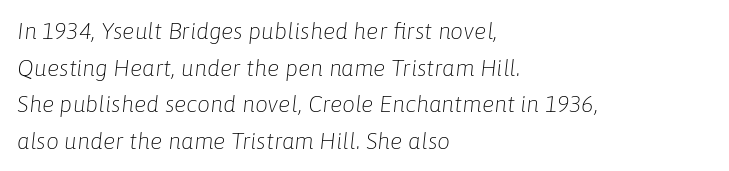
Caption: multi-line text, flush left, ragged right. The area under the type is left untouched. A quiet, ordinary-to-light weight characterises the typeface. Leading: standard.
